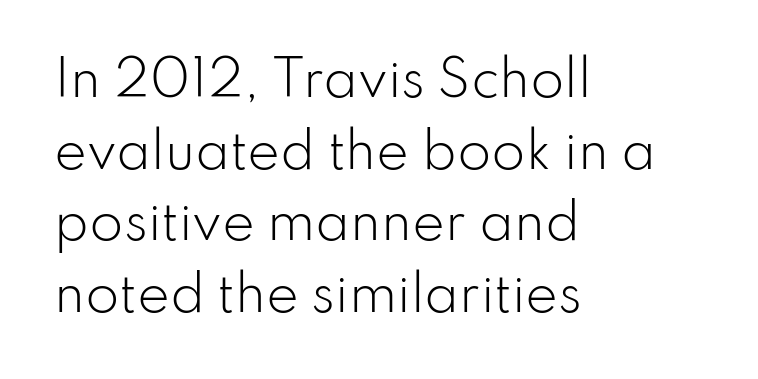
The image shows 49 px light sans-serif type, upright; set left-aligned, normal line spacing (1.46x), normal letter spacing, not underlined; low stroke contrast and a small x-height.
